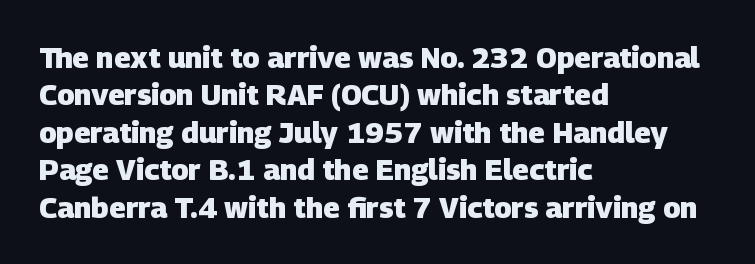
The image shows 29 px heavy sans-serif type; set left-aligned, normal line spacing (1.29x), normal letter spacing, not underlined; low stroke contrast and a large x-height.
